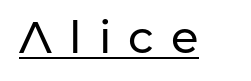
The image shows 45 px sans-serif type, upright; set unusually wide letter spacing (+0.38 em), underlined; low stroke contrast and a medium x-height.
